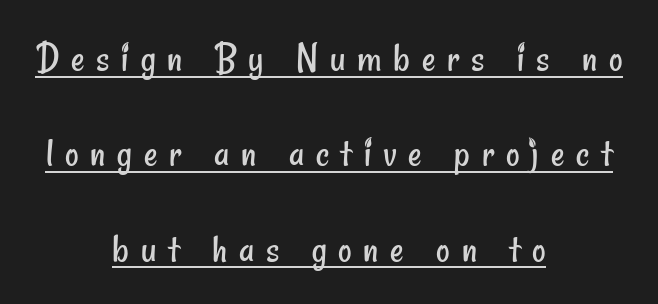
Q: Is the text bold? A: No.
Q: Is the typeface a serif or a sans-serif typeface? A: Sans-serif.
Q: Is the text underlined? A: Yes.
Q: How is the paragraph aligned? A: Centered.
Q: Is the spacing between letters normal or unusually wide? A: Unusually wide.
Q: Is the spacing between lines tight, normal or loose? A: Loose.
Q: Width (condensed, normal, or wide)? A: Condensed.
Q: Stroke contrast? A: Low.
Q: x-height? A: Small.
Q: Monospaced? A: No.
